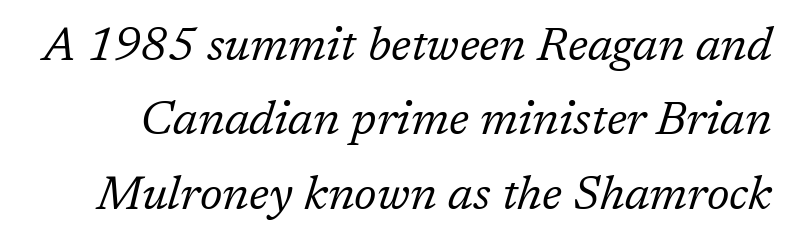
Unbolded letterforms with no extra heft. Spacing verdict: proportional, widths tailored to each character. Characters follow at the spacing the type designer built in. Reading down the column, the eye jumps a familiar distance to each next line. The letters carry serifs — small finishing strokes at the ends of their stems. Quick note: underline off.
